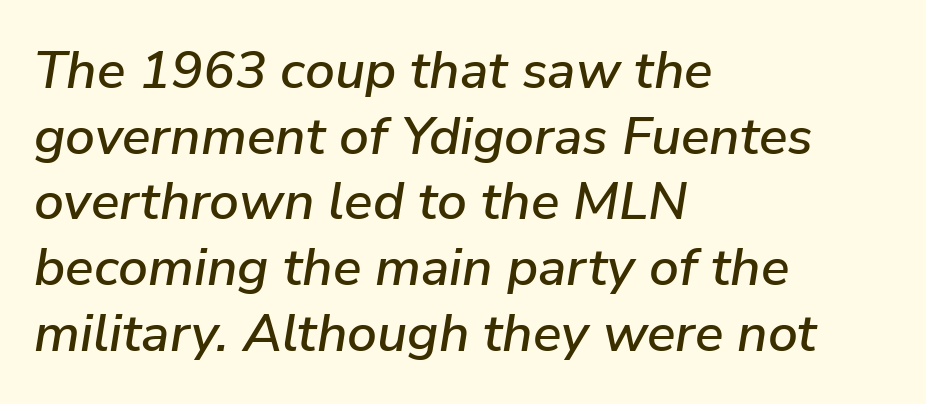
Q: Is the text italic (slanted)? A: Yes, it leans right by about 9 degrees.
Q: Is the text underlined? A: No.
Q: How is the paragraph aligned? A: Left-aligned.
Q: Is the spacing between letters normal or unusually wide? A: Normal.
Q: Width (condensed, normal, or wide)? A: Normal.
Q: Stroke contrast? A: Low.
Q: x-height? A: Medium.
Q: Monospaced? A: No.
